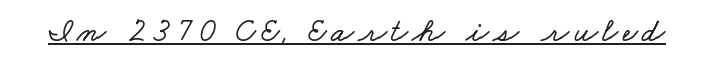
Q: Is the text underlined? A: Yes.
Q: Width (condensed, normal, or wide)? A: Wide.
Q: Stroke contrast? A: Low.
Q: x-height? A: Small.
Q: Monospaced? A: No.
